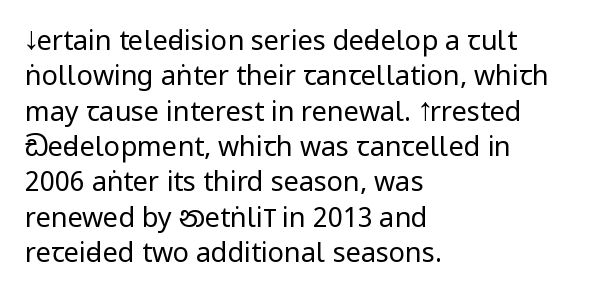
The image shows 27 px text type, upright; set left-aligned, normal line spacing (1.31x), normal letter spacing, not underlined.
